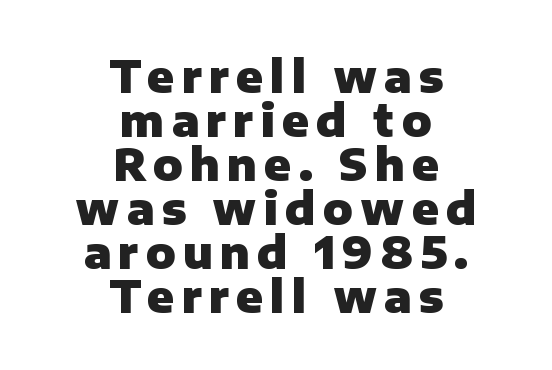
{"serif": "no", "italic": "no", "bold": "yes", "weight": "heavy", "width": "normal", "stroke_contrast": "low", "x_height": "medium", "monospaced": "no", "underline": "no", "align": "center", "line_spacing": "tight", "line_spacing_ratio": 1.0, "glyph_px": 44}
